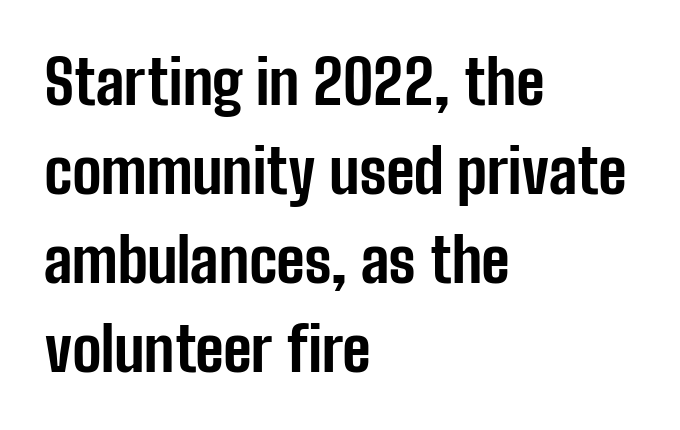
The image shows 61 px bold, condensed sans-serif type, upright; set left-aligned, normal line spacing (1.46x), normal letter spacing, not underlined; low stroke contrast and a medium x-height.
